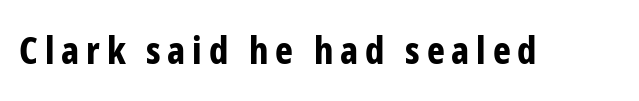
{"serif": "no", "italic": "no", "bold": "yes", "weight": "bold", "width": "condensed", "stroke_contrast": "low", "x_height": "medium", "monospaced": "no", "underline": "no", "glyph_px": 38}
